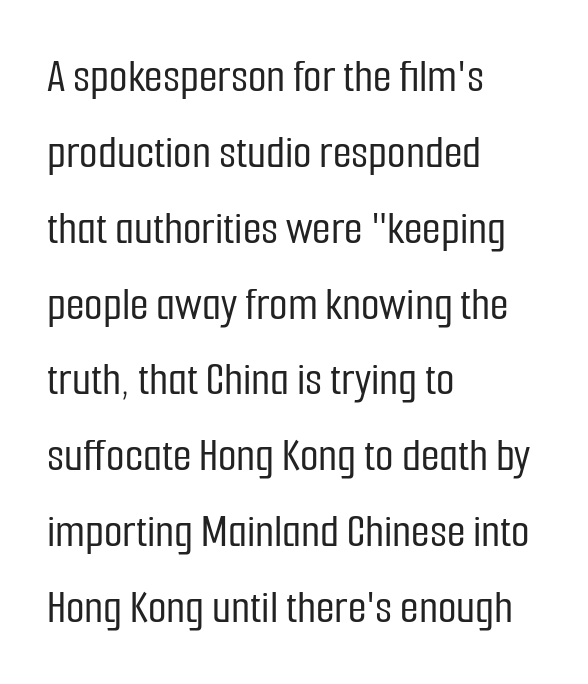
The image shows 48 px condensed sans-serif type, upright; set left-aligned, normal line spacing (1.58x), normal letter spacing, not underlined; low stroke contrast and a medium x-height.
